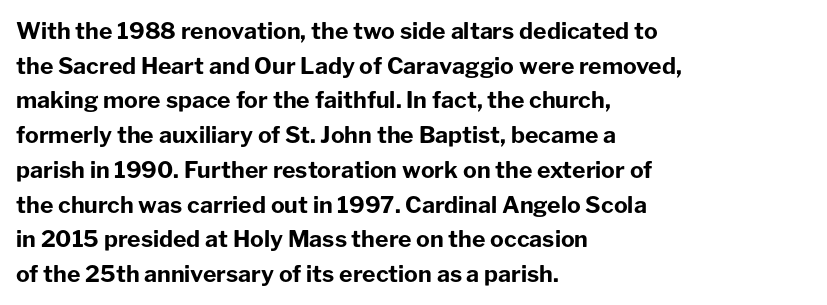
The image shows 23 px bold type, upright; set left-aligned, normal line spacing (1.51x), normal letter spacing, not underlined.
